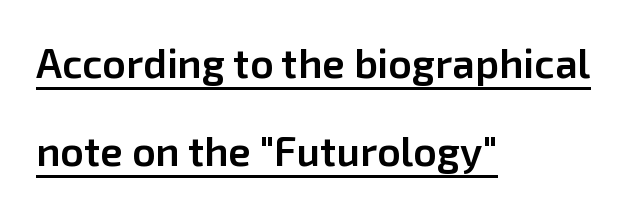
The image shows 41 px semibold sans-serif type, upright; set left-aligned, loose line spacing (2.14x), normal letter spacing, underlined; low stroke contrast and a medium x-height.
